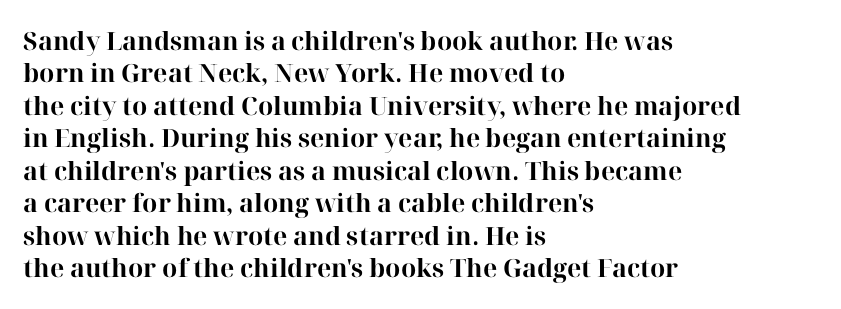
{"italic": "no", "bold": "yes", "underline": "no", "align": "left", "line_spacing": "normal", "line_spacing_ratio": 1.3, "letter_spacing": "normal", "letter_spacing_em": 0.0, "glyph_px": 25}
